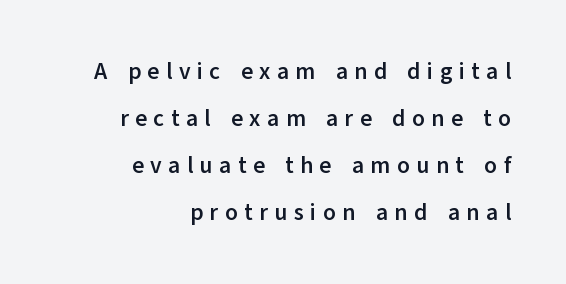
{"italic": "no", "bold": "yes", "underline": "no", "align": "right", "line_spacing": "loose", "line_spacing_ratio": 2.05, "letter_spacing": "wide", "letter_spacing_em": 0.28, "glyph_px": 23}
